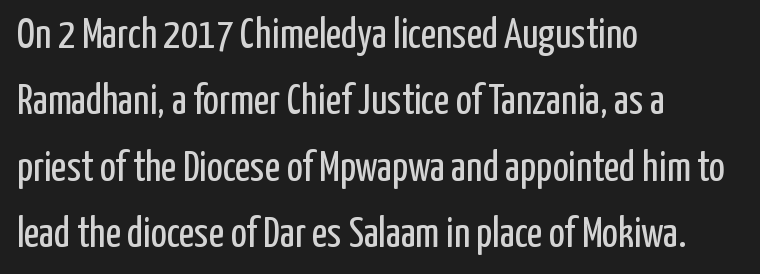
Q: Is the text bold? A: No.
Q: Is the text italic (slanted)? A: No, it is upright.
Q: Is the typeface a serif or a sans-serif typeface? A: Sans-serif.
Q: Is the text underlined? A: No.
Q: How is the paragraph aligned? A: Left-aligned.
Q: Is the spacing between letters normal or unusually wide? A: Normal.
Q: Is the spacing between lines tight, normal or loose? A: Normal.
Q: Width (condensed, normal, or wide)? A: Condensed.
Q: Stroke contrast? A: Low.
Q: x-height? A: Medium.
Q: Monospaced? A: No.
